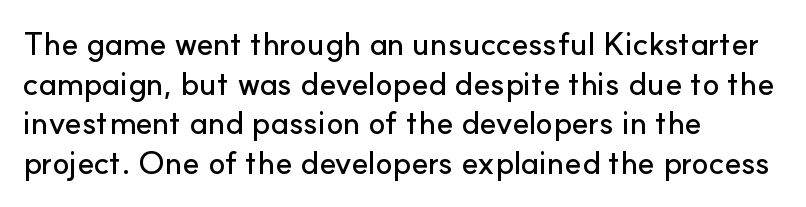
Q: Is the text italic (slanted)? A: No, it is upright.
Q: Is the typeface a serif or a sans-serif typeface? A: Sans-serif.
Q: Is the text underlined? A: No.
Q: How is the paragraph aligned? A: Left-aligned.
Q: Is the spacing between letters normal or unusually wide? A: Normal.
Q: Width (condensed, normal, or wide)? A: Normal.
Q: Stroke contrast? A: Low.
Q: x-height? A: Small.
Q: Monospaced? A: No.
